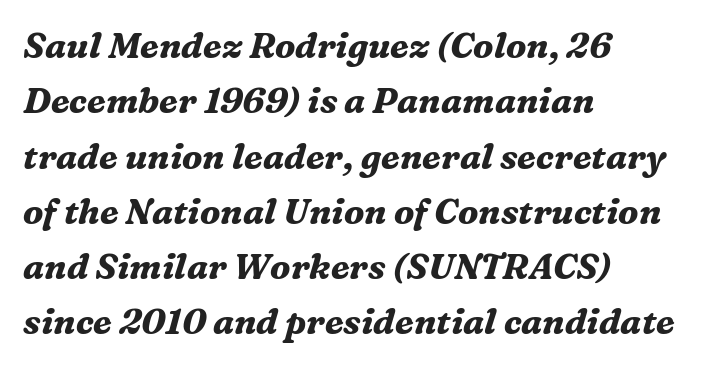
Q: Is the text bold? A: Yes.
Q: Is the text italic (slanted)? A: Yes, it leans right by about 16 degrees.
Q: Is the typeface a serif or a sans-serif typeface? A: Serif.
Q: Is the text underlined? A: No.
Q: How is the paragraph aligned? A: Left-aligned.
Q: Is the spacing between letters normal or unusually wide? A: Normal.
Q: Is the spacing between lines tight, normal or loose? A: Normal.
Q: Width (condensed, normal, or wide)? A: Normal.
Q: Stroke contrast? A: Medium.
Q: x-height? A: Medium.
Q: Monospaced? A: No.
